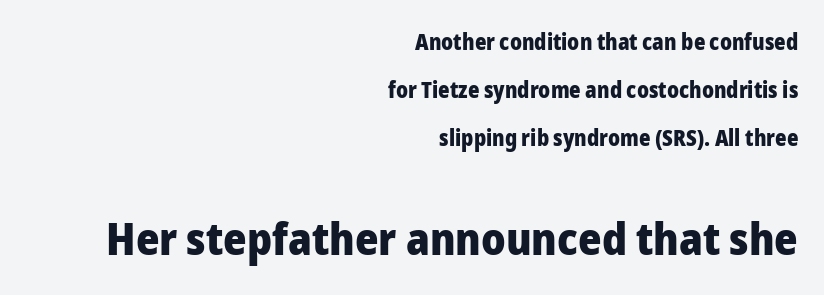
{"serif": "no", "italic": "no", "bold": "yes", "weight": "heavy", "width": "normal", "stroke_contrast": "low", "x_height": "medium", "monospaced": "no", "underline": "no", "align": "right", "line_spacing": "loose", "line_spacing_ratio": 2.18, "letter_spacing": "normal", "letter_spacing_em": 0.0, "larger_block": "second", "size_ratio": 2.05, "glyph_px": 45}
